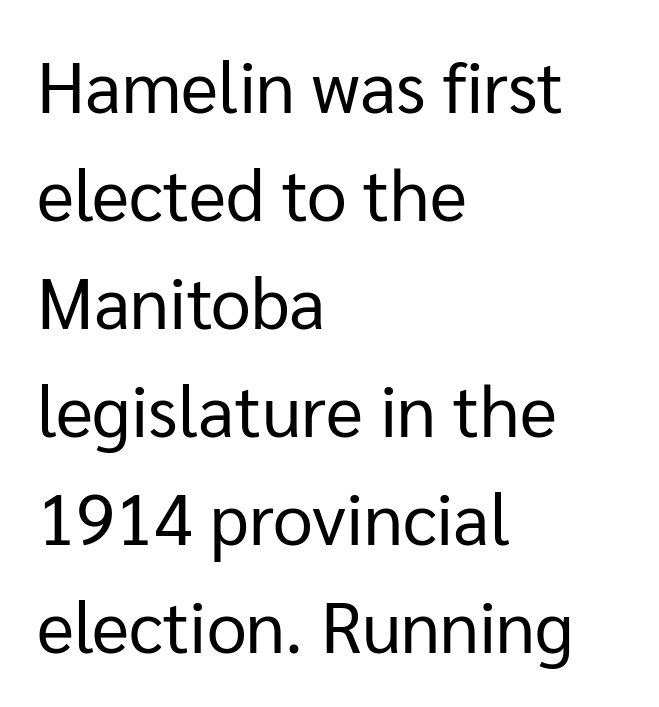
The image shows 71 px regular-weight sans-serif type, upright; set left-aligned, normal line spacing (1.52x), normal letter spacing, not underlined; low stroke contrast and a medium x-height.
